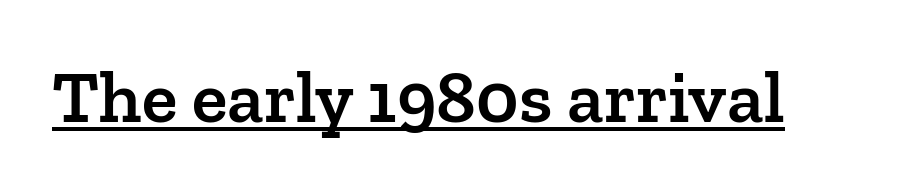
Q: Is the text bold? A: Semi-bold.
Q: Is the text italic (slanted)? A: No, it is upright.
Q: Is the typeface a serif or a sans-serif typeface? A: Serif.
Q: Is the text underlined? A: Yes.
Q: Is the spacing between letters normal or unusually wide? A: Normal.
Q: Width (condensed, normal, or wide)? A: Normal.
Q: Stroke contrast? A: Low.
Q: x-height? A: Medium.
Q: Monospaced? A: No.
